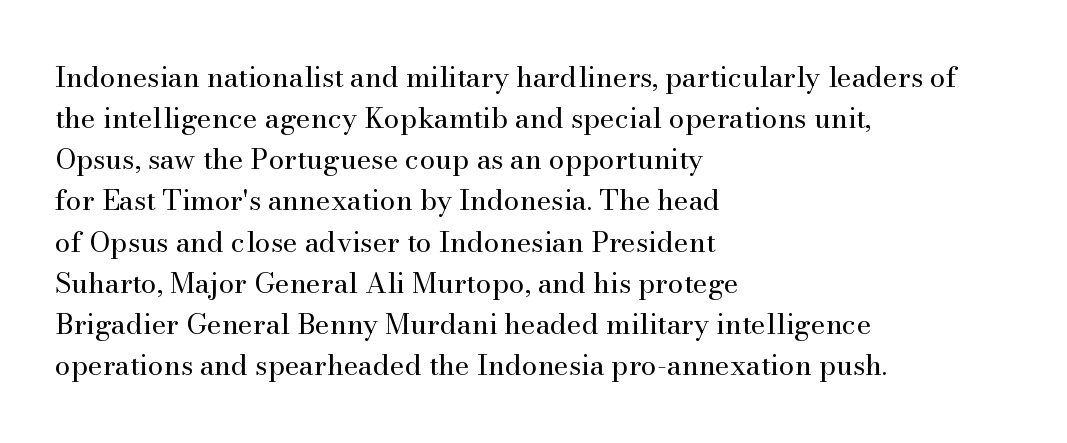
Q: Is the text bold? A: No.
Q: Is the text italic (slanted)? A: No, it is upright.
Q: Is the typeface a serif or a sans-serif typeface? A: Serif.
Q: Is the text underlined? A: No.
Q: How is the paragraph aligned? A: Left-aligned.
Q: Is the spacing between letters normal or unusually wide? A: Normal.
Q: Is the spacing between lines tight, normal or loose? A: Normal.
Q: Width (condensed, normal, or wide)? A: Normal.
Q: Stroke contrast? A: Medium.
Q: x-height? A: Small.
Q: Monospaced? A: No.
